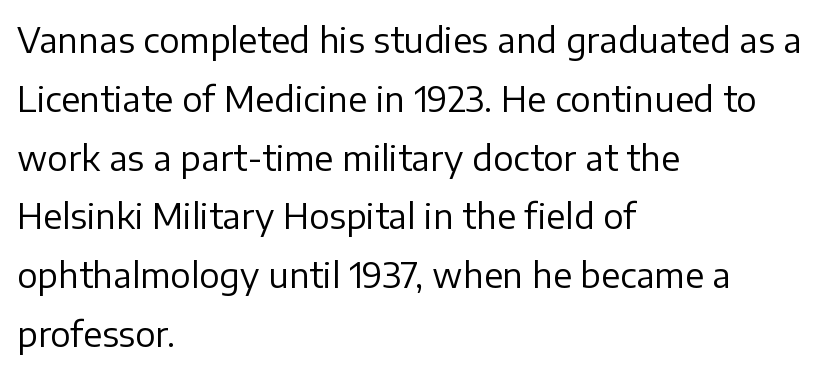
Q: Is the text bold? A: No.
Q: Is the text italic (slanted)? A: No, it is upright.
Q: Is the typeface a serif or a sans-serif typeface? A: Sans-serif.
Q: Is the text underlined? A: No.
Q: How is the paragraph aligned? A: Left-aligned.
Q: Is the spacing between letters normal or unusually wide? A: Normal.
Q: Width (condensed, normal, or wide)? A: Normal.
Q: Stroke contrast? A: Low.
Q: x-height? A: Medium.
Q: Monospaced? A: No.
